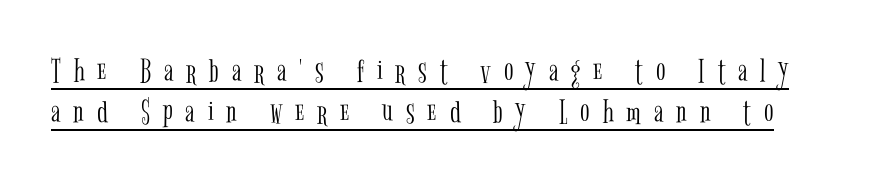
What decoration does the sample have? An underline. Yep, those are serifs on the letters. Think of a printed novel: that variable character pitch is what you see here. Notice how the stems are strictly vertical — no italics here. The tracking jumps out immediately: characters are airy and widely separated. Think standard paragraph weight, or any step lighter than that.
